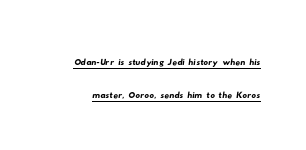
Q: Is the text underlined? A: Yes.
Q: Is the spacing between letters normal or unusually wide? A: Normal.
Q: Is the spacing between lines tight, normal or loose? A: Normal.
